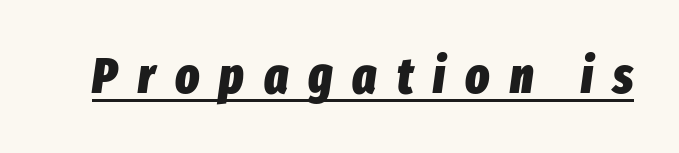
{"italic": "yes", "lean": "right", "slant_degrees": 8, "bold": "yes", "weight": "heavy", "width": "condensed", "stroke_contrast": "low", "x_height": "medium", "monospaced": "no", "underline": "yes", "letter_spacing": "wide", "letter_spacing_em": 0.4, "glyph_px": 50}
